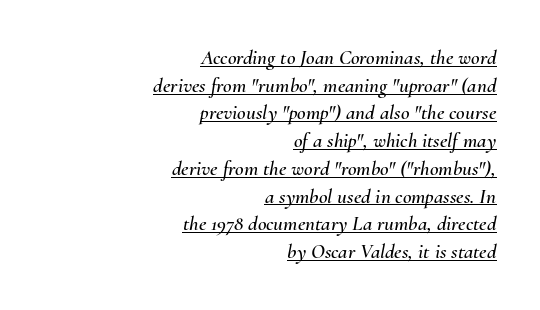
{"italic": "yes", "lean": "right", "slant_degrees": 10, "underline": "yes", "align": "right", "line_spacing": "normal", "line_spacing_ratio": 1.32, "letter_spacing": "normal", "letter_spacing_em": 0.0, "glyph_px": 21}
